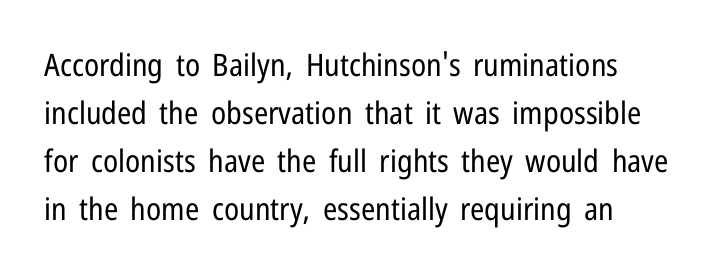
Q: Is the text bold? A: No.
Q: Is the text italic (slanted)? A: No, it is upright.
Q: Is the typeface a serif or a sans-serif typeface? A: Sans-serif.
Q: Is the text underlined? A: No.
Q: How is the paragraph aligned? A: Left-aligned.
Q: Is the spacing between letters normal or unusually wide? A: Normal.
Q: Is the spacing between lines tight, normal or loose? A: Normal.
Q: Width (condensed, normal, or wide)? A: Condensed.
Q: Stroke contrast? A: Low.
Q: x-height? A: Medium.
Q: Monospaced? A: No.
